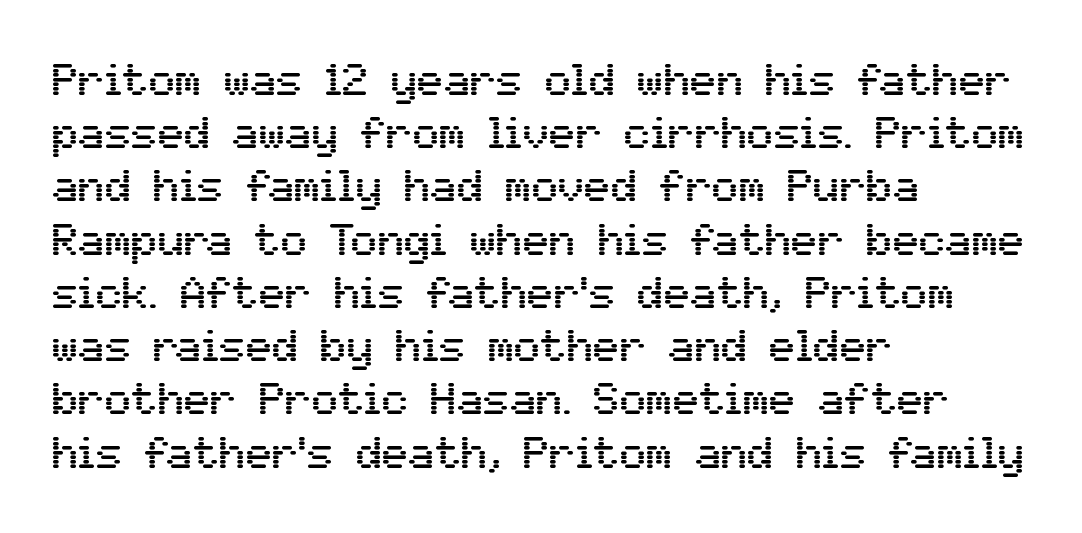
Q: Is the text italic (slanted)? A: No, it is upright.
Q: Is the typeface a serif or a sans-serif typeface? A: Sans-serif.
Q: Is the text underlined? A: No.
Q: How is the paragraph aligned? A: Left-aligned.
Q: Is the spacing between letters normal or unusually wide? A: Normal.
Q: Width (condensed, normal, or wide)? A: Normal.
Q: Stroke contrast? A: Medium.
Q: x-height? A: Medium.
Q: Monospaced? A: No.
